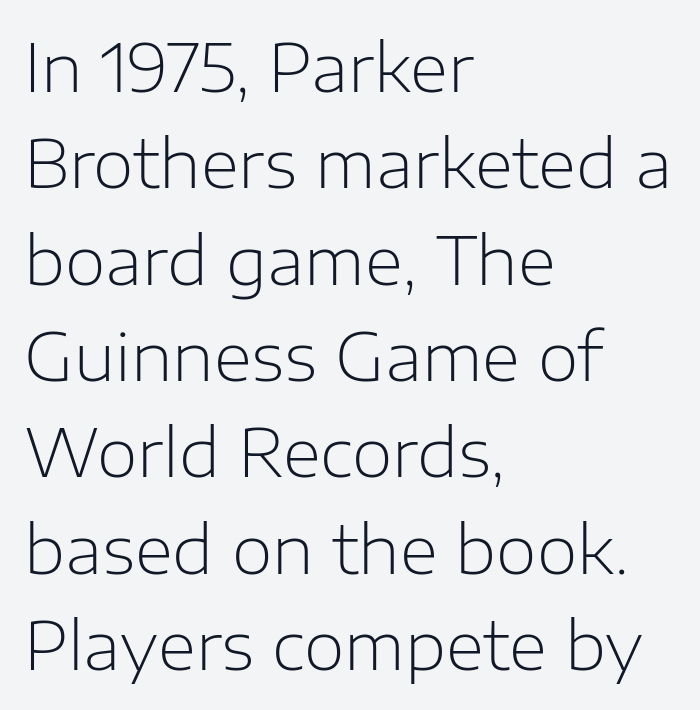
{"serif": "no", "italic": "no", "bold": "no", "weight": "light", "width": "normal", "stroke_contrast": "low", "x_height": "medium", "monospaced": "no", "underline": "no", "align": "left", "line_spacing": "normal", "line_spacing_ratio": 1.46, "letter_spacing": "normal", "letter_spacing_em": 0.0, "glyph_px": 66}
